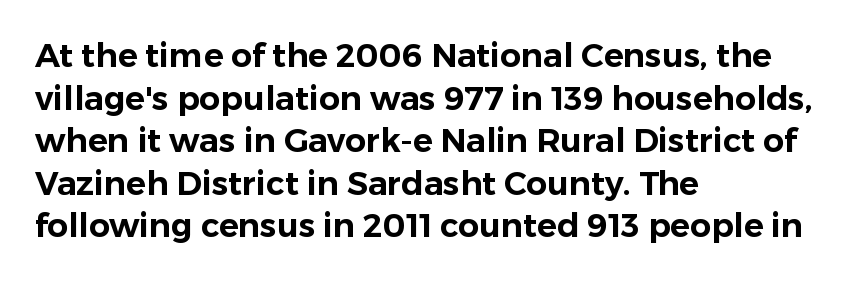
{"serif": "no", "italic": "no", "width": "normal", "stroke_contrast": "low", "x_height": "medium", "monospaced": "no", "underline": "no", "align": "left", "line_spacing": "normal", "line_spacing_ratio": 1.29, "letter_spacing": "normal", "letter_spacing_em": 0.0, "glyph_px": 33}
